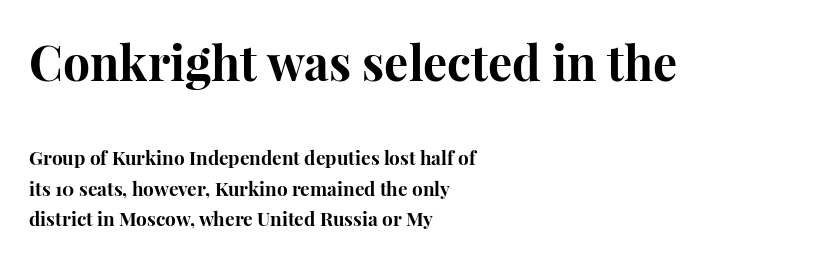
The lettering stays uniformly vertical, giving the passage a roman look. In terms of letterform style, serifs are clearly present. This rendering leaves character spacing at its baseline value. Descenders hang freely into open space.
